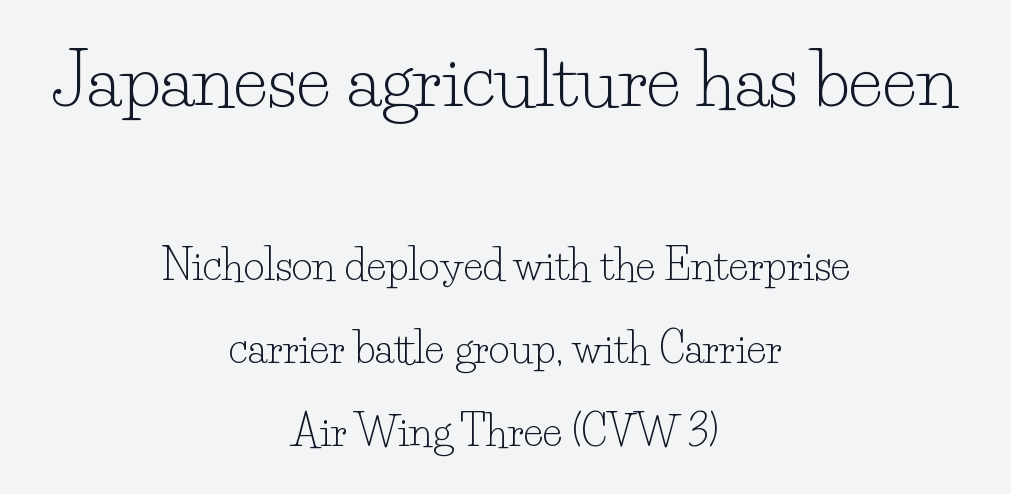
The face used here is seriffed, in the tradition of book romans. Stroke mass is kept to a normal reading level or below. Proportional: the letters do not fall into vertical columns. Both edges are ragged and mirror each other, which tells us the setting is centered. Upright lettering throughout. This rendering leaves character spacing at its baseline value.
